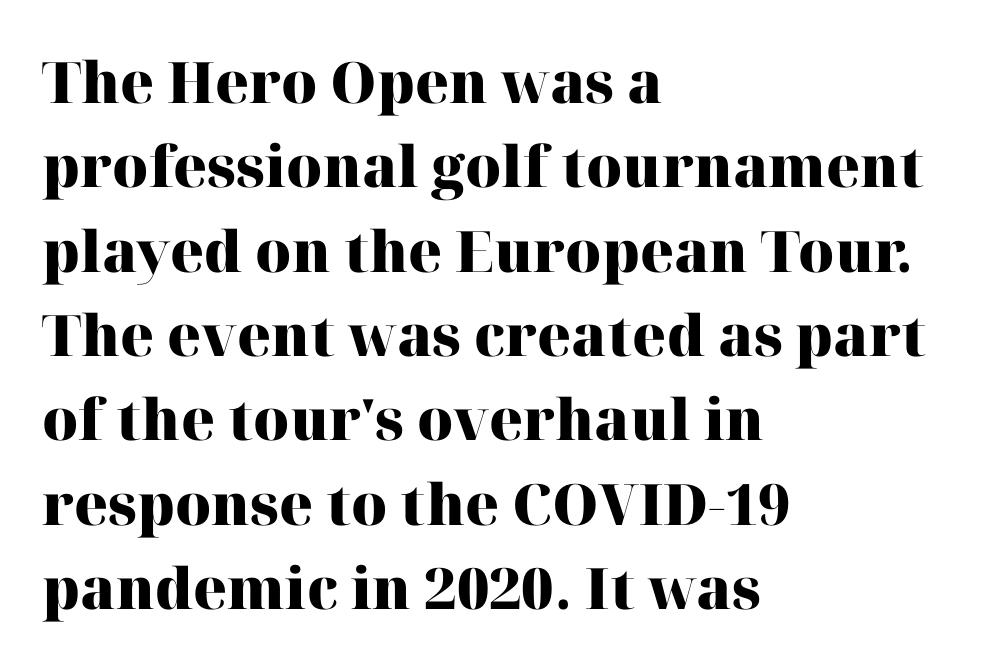
Little horizontal feet cap the strokes, marking this as serif type. You could not count columns in this text — the font is proportionally spaced. Students, note that the glyphs here touch the page at normal intervals. In terms of posture, this sample is upright. The setting favours the left margin, as ordinary paragraphs usually do. A full-strength bold gives these letters their thick strokes.
